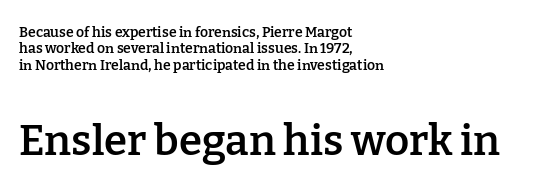
{"serif": "yes", "italic": "no", "bold": "semi", "weight": "semibold", "width": "normal", "stroke_contrast": "low", "x_height": "medium", "monospaced": "no", "underline": "no", "align": "left", "line_spacing_ratio": 1.17, "letter_spacing": "normal", "letter_spacing_em": 0.0, "larger_block": "second", "size_ratio": 3.0, "glyph_px": 42}
